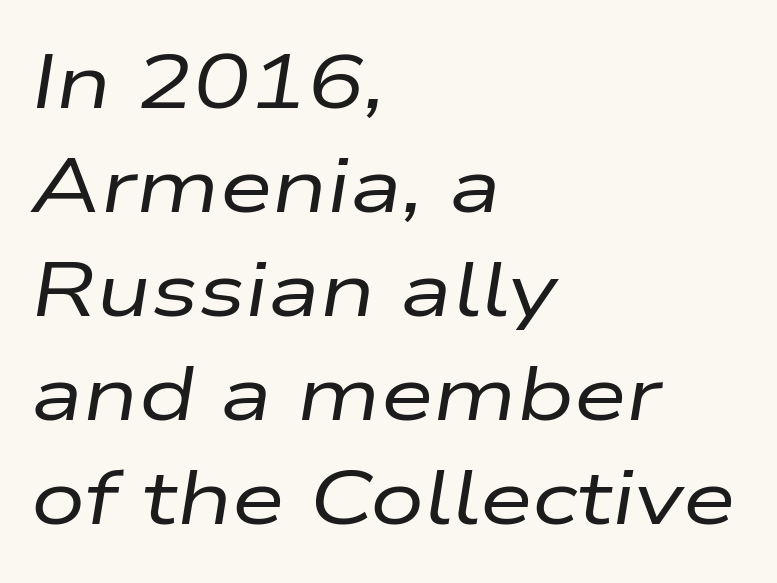
{"italic": "yes", "lean": "right", "slant_degrees": 9, "bold": "no", "weight": "regular", "width": "wide", "stroke_contrast": "low", "x_height": "medium", "monospaced": "no", "underline": "no", "align": "left", "line_spacing": "normal", "line_spacing_ratio": 1.37, "letter_spacing": "normal", "letter_spacing_em": 0.0, "glyph_px": 76}
